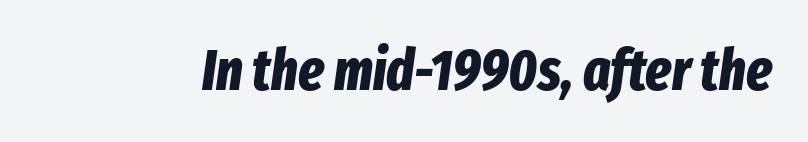
Q: Is the text bold? A: Yes.
Q: Is the text italic (slanted)? A: Yes, it leans right by about 8 degrees.
Q: Is the text underlined? A: No.
Q: Is the spacing between letters normal or unusually wide? A: Normal.
Q: Width (condensed, normal, or wide)? A: Condensed.
Q: Stroke contrast? A: Low.
Q: x-height? A: Medium.
Q: Monospaced? A: No.
